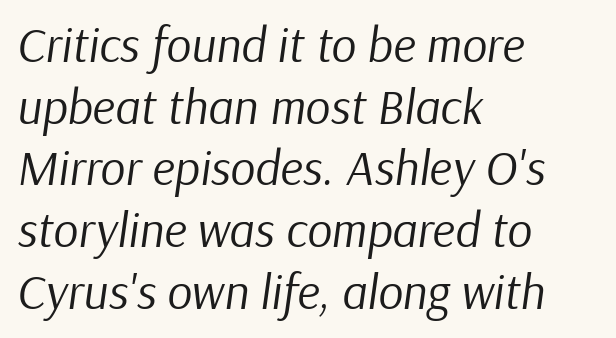
The image shows 49 px regular-weight type, italic (leaning right); set left-aligned, normal line spacing (1.26x), normal letter spacing, not underlined; low stroke contrast and a medium x-height.
